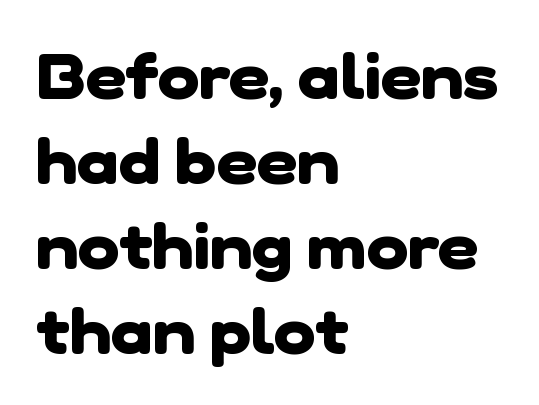
{"serif": "no", "bold": "yes", "weight": "heavy", "width": "normal", "stroke_contrast": "low", "x_height": "medium", "monospaced": "no", "underline": "no", "align": "left", "line_spacing": "normal", "line_spacing_ratio": 1.35, "letter_spacing": "normal", "letter_spacing_em": 0.0, "glyph_px": 63}
